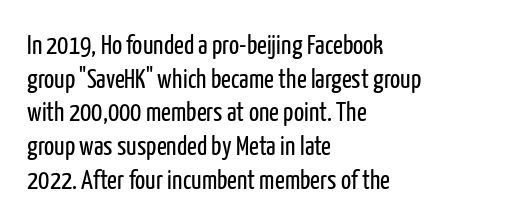
The image shows 27 px text type, upright; set left-aligned, normal line spacing (1.25x), normal letter spacing, not underlined.
